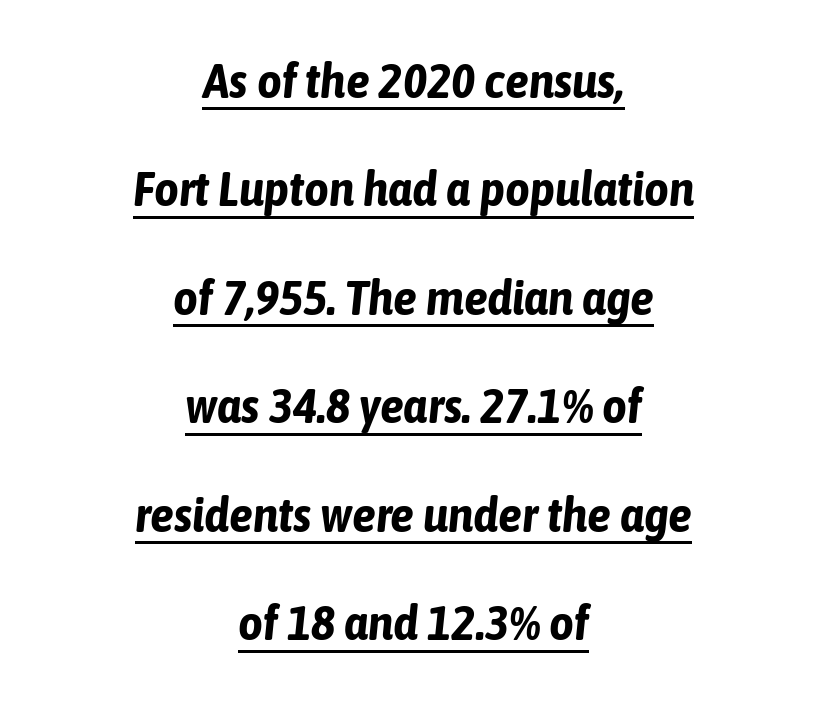
The image shows 48 px bold, condensed type, italic (leaning right); set centered, loose line spacing (2.26x), normal letter spacing, underlined; low stroke contrast and a medium x-height.
